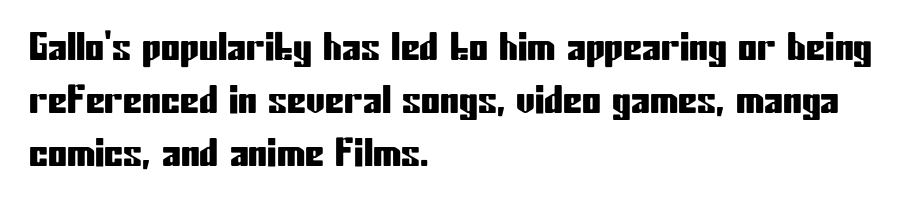
Q: Is the text italic (slanted)? A: No, it is upright.
Q: Is the typeface a serif or a sans-serif typeface? A: Sans-serif.
Q: Is the text underlined? A: No.
Q: How is the paragraph aligned? A: Left-aligned.
Q: Is the spacing between letters normal or unusually wide? A: Normal.
Q: Is the spacing between lines tight, normal or loose? A: Normal.
Q: Width (condensed, normal, or wide)? A: Condensed.
Q: Stroke contrast? A: Low.
Q: x-height? A: Medium.
Q: Monospaced? A: No.
